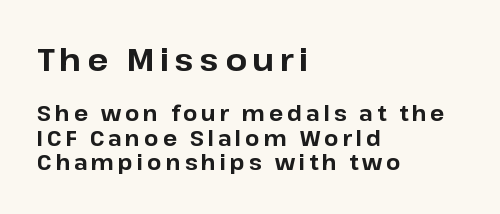
The lettering stays uniformly vertical, giving the passage a roman look. Font category for this specimen: sans-serif. Note the varied advance widths — an 'i' is clearly narrower than an 'm'. Large over small — that's the arrangement of the two blocks here. Typeset ragged right — the left edge is the straight one.
